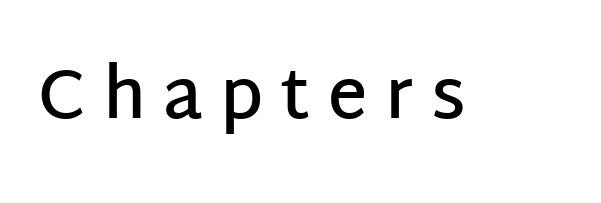
The image shows 69 px semibold sans-serif type, upright; set unusually wide letter spacing (+0.25 em), not underlined; low stroke contrast and a large x-height.
